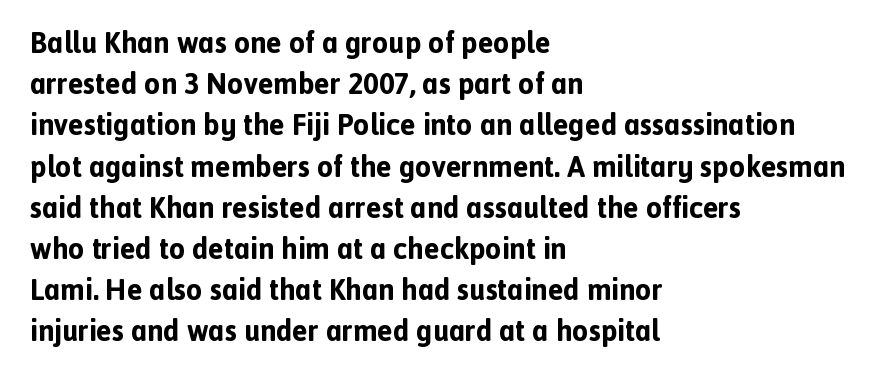
The image shows 29 px bold sans-serif type, upright; set left-aligned, normal line spacing (1.42x), normal letter spacing, not underlined; a medium x-height.
